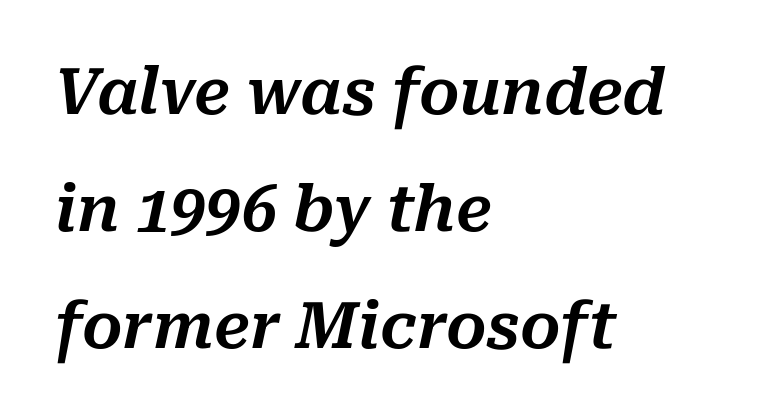
Q: Is the text italic (slanted)? A: Yes, it leans right by about 10 degrees.
Q: Is the text underlined? A: No.
Q: How is the paragraph aligned? A: Left-aligned.
Q: Is the spacing between letters normal or unusually wide? A: Normal.
Q: Width (condensed, normal, or wide)? A: Normal.
Q: Stroke contrast? A: Medium.
Q: x-height? A: Medium.
Q: Monospaced? A: No.
